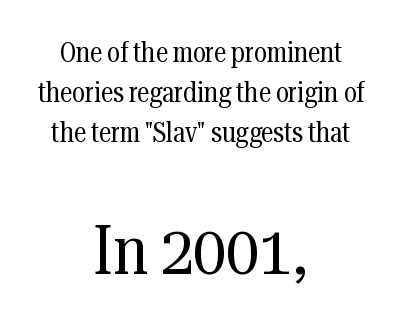
The image shows 69 px regular-weight, condensed serif type, upright; set centered, normal line spacing (1.42x), normal letter spacing, not underlined; the second (bottom) block is 2.46x larger; medium stroke contrast and a medium x-height.
